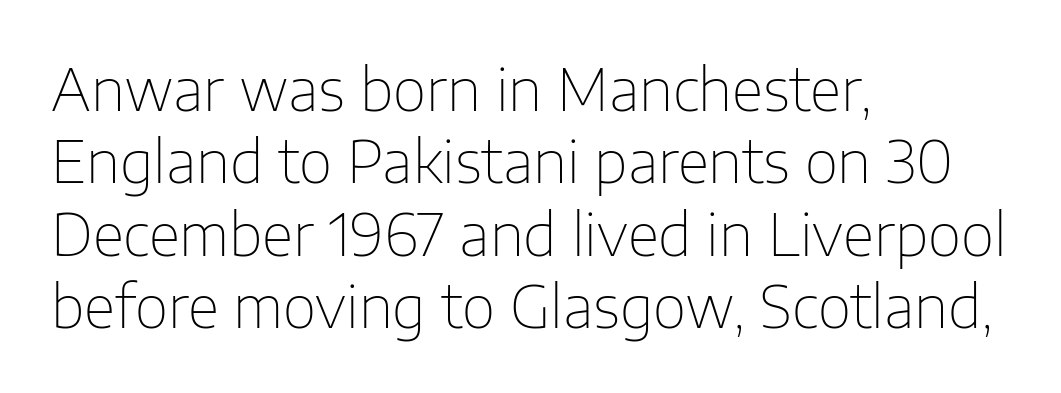
Rows of type keep a routine distance in the vertical direction. The lettering stays uniformly vertical, giving the passage a roman look. These lines keep a tight, regular rhythm from letter to letter. These lines are composed in type without serifs.
